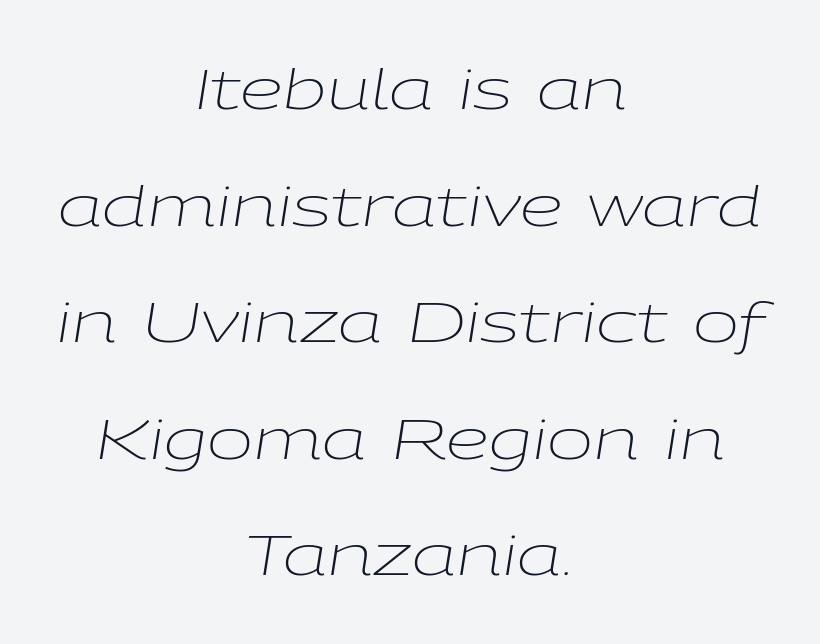
Do the characters align in a grid? No, the font is proportional. The passage is arranged like a title page — every line centered. Unmarked baselines from the first word to the last. Interline gaps are noticeably wide in this sample. This is not heavy type; no bold has been used.
